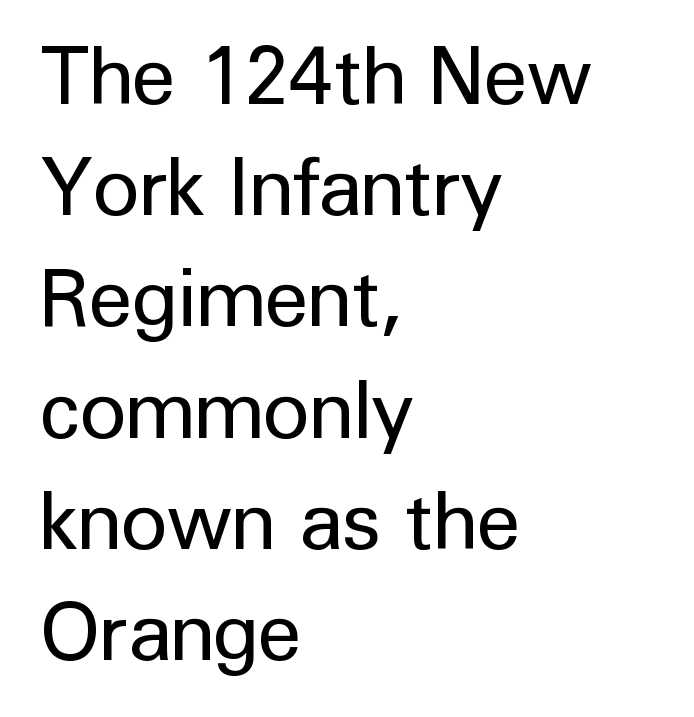
{"serif": "no", "italic": "no", "bold": "no", "weight": "regular", "width": "normal", "stroke_contrast": "low", "x_height": "medium", "monospaced": "no", "underline": "no", "align": "left", "line_spacing": "normal", "line_spacing_ratio": 1.39, "letter_spacing": "normal", "letter_spacing_em": 0.0, "glyph_px": 80}
